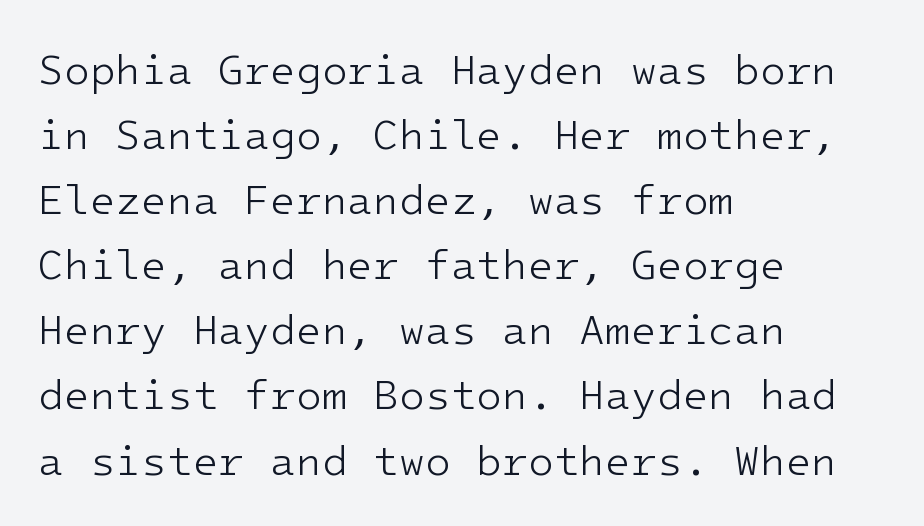
The image shows 42 px light sans-serif type, upright, monospaced; set left-aligned, normal line spacing (1.55x), normal letter spacing, not underlined; low stroke contrast and a medium x-height.
